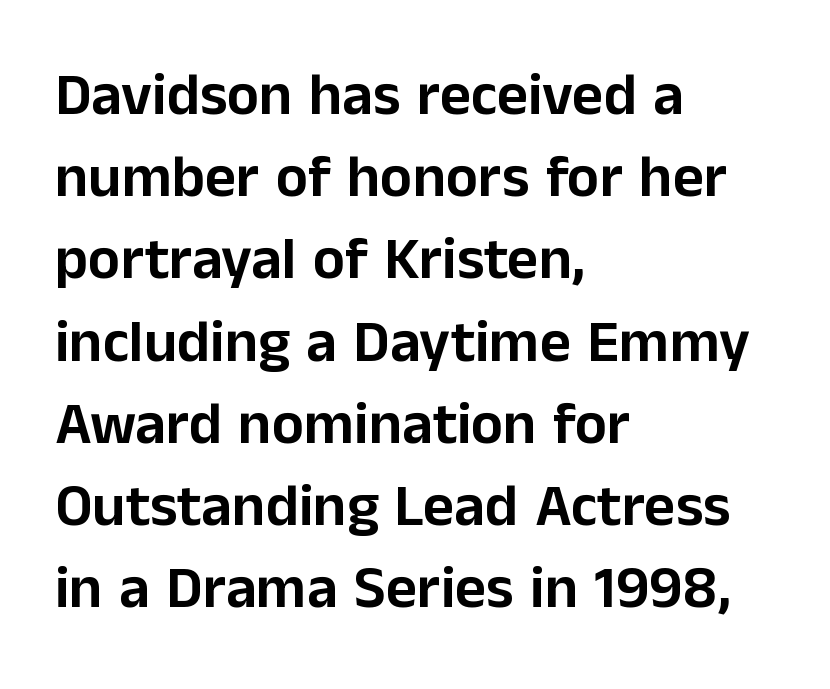
The image shows 60 px sans-serif type, upright; set left-aligned, normal line spacing (1.37x), normal letter spacing, not underlined; low stroke contrast and a medium x-height.
